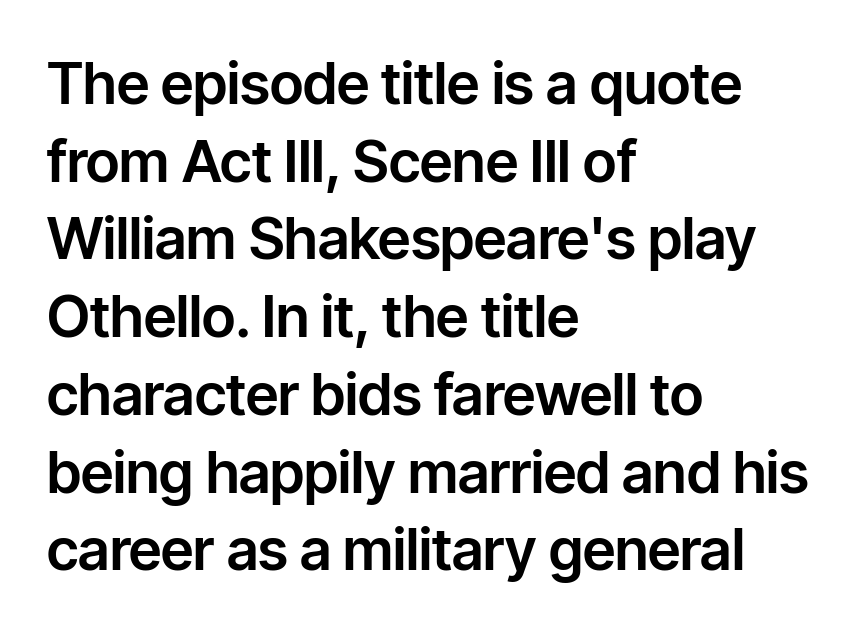
The image shows 58 px sans-serif type, upright; set left-aligned, normal line spacing (1.34x), normal letter spacing, not underlined; low stroke contrast and a medium x-height.
